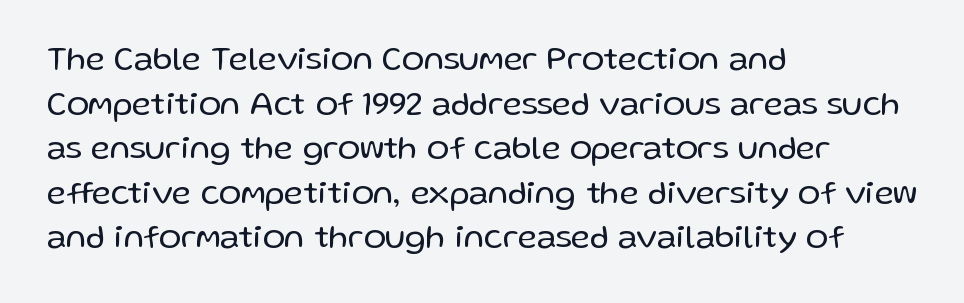
{"serif": "no", "italic": "no", "bold": "no", "weight": "regular", "width": "normal", "stroke_contrast": "low", "x_height": "medium", "monospaced": "no", "underline": "no", "align": "left", "line_spacing": "normal", "line_spacing_ratio": 1.35, "letter_spacing": "normal", "letter_spacing_em": 0.0, "glyph_px": 33}
